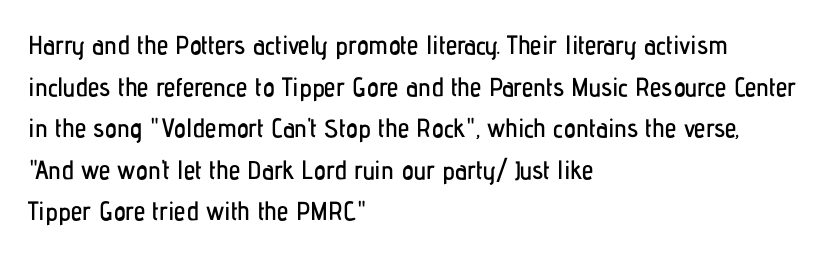
The image shows 26 px text type, upright; set left-aligned, normal line spacing (1.6x), normal letter spacing, not underlined.
